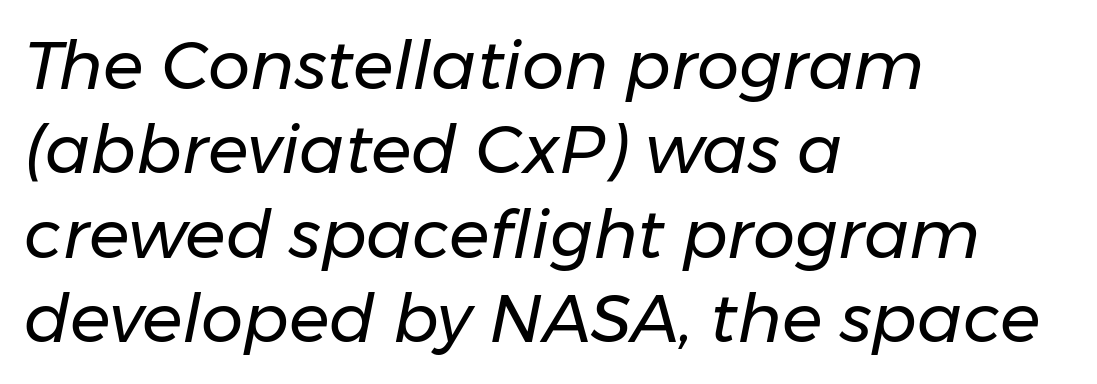
Q: Is the text bold? A: No.
Q: Is the text italic (slanted)? A: Yes, it leans right by about 11 degrees.
Q: Is the text underlined? A: No.
Q: How is the paragraph aligned? A: Left-aligned.
Q: Is the spacing between letters normal or unusually wide? A: Normal.
Q: Is the spacing between lines tight, normal or loose? A: Normal.
Q: Width (condensed, normal, or wide)? A: Normal.
Q: Stroke contrast? A: Low.
Q: x-height? A: Medium.
Q: Monospaced? A: No.
